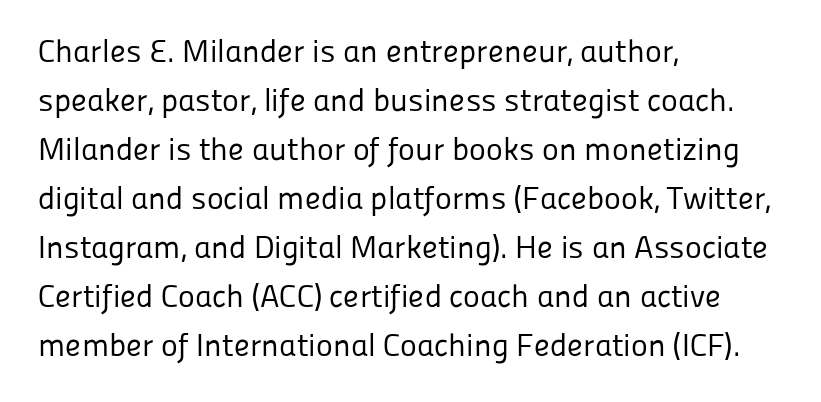
Q: Is the text bold? A: No.
Q: Is the text italic (slanted)? A: No, it is upright.
Q: Is the typeface a serif or a sans-serif typeface? A: Sans-serif.
Q: Is the text underlined? A: No.
Q: How is the paragraph aligned? A: Left-aligned.
Q: Is the spacing between letters normal or unusually wide? A: Normal.
Q: Is the spacing between lines tight, normal or loose? A: Normal.
Q: Width (condensed, normal, or wide)? A: Normal.
Q: Stroke contrast? A: Low.
Q: x-height? A: Medium.
Q: Monospaced? A: No.
